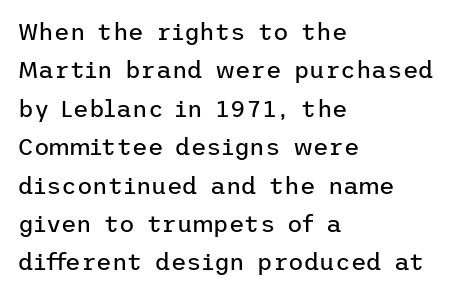
{"italic": "no", "bold": "no", "underline": "no", "align": "left", "line_spacing": "normal", "line_spacing_ratio": 1.6, "letter_spacing": "normal", "letter_spacing_em": 0.0, "glyph_px": 24}
